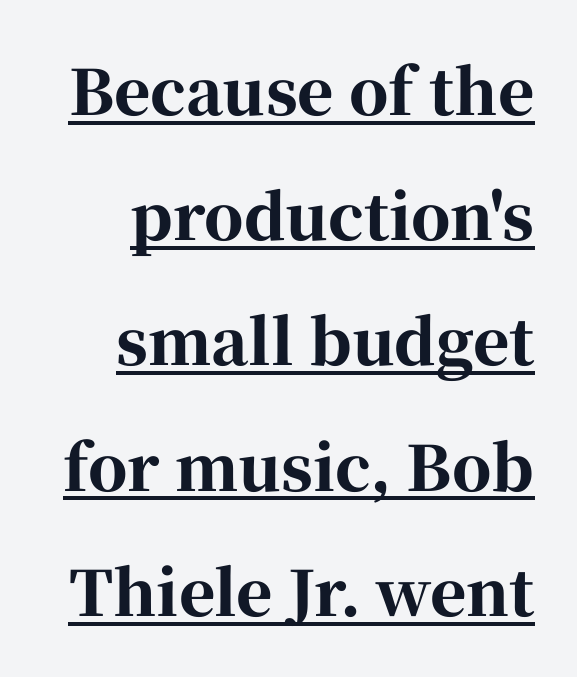
Q: Is the text bold? A: Yes.
Q: Is the text italic (slanted)? A: No, it is upright.
Q: Is the typeface a serif or a sans-serif typeface? A: Serif.
Q: Is the text underlined? A: Yes.
Q: Is the spacing between letters normal or unusually wide? A: Normal.
Q: Is the spacing between lines tight, normal or loose? A: Loose.
Q: Width (condensed, normal, or wide)? A: Normal.
Q: Stroke contrast? A: High.
Q: x-height? A: Medium.
Q: Monospaced? A: No.
